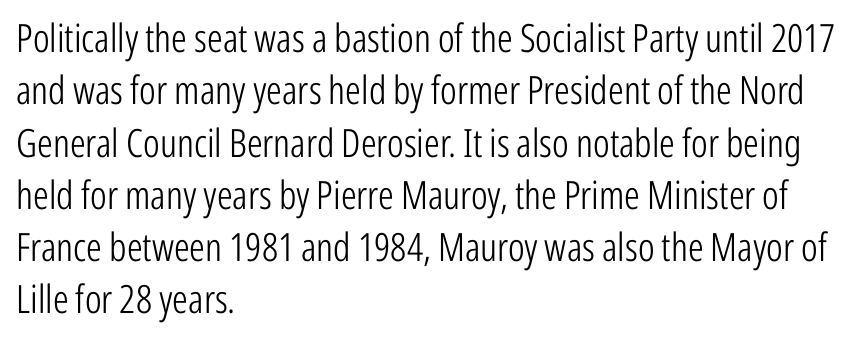
Q: Is the text bold? A: No.
Q: Is the text italic (slanted)? A: No, it is upright.
Q: Is the typeface a serif or a sans-serif typeface? A: Sans-serif.
Q: Is the text underlined? A: No.
Q: How is the paragraph aligned? A: Left-aligned.
Q: Is the spacing between letters normal or unusually wide? A: Normal.
Q: Is the spacing between lines tight, normal or loose? A: Normal.
Q: Width (condensed, normal, or wide)? A: Condensed.
Q: Stroke contrast? A: Low.
Q: x-height? A: Medium.
Q: Monospaced? A: No.
